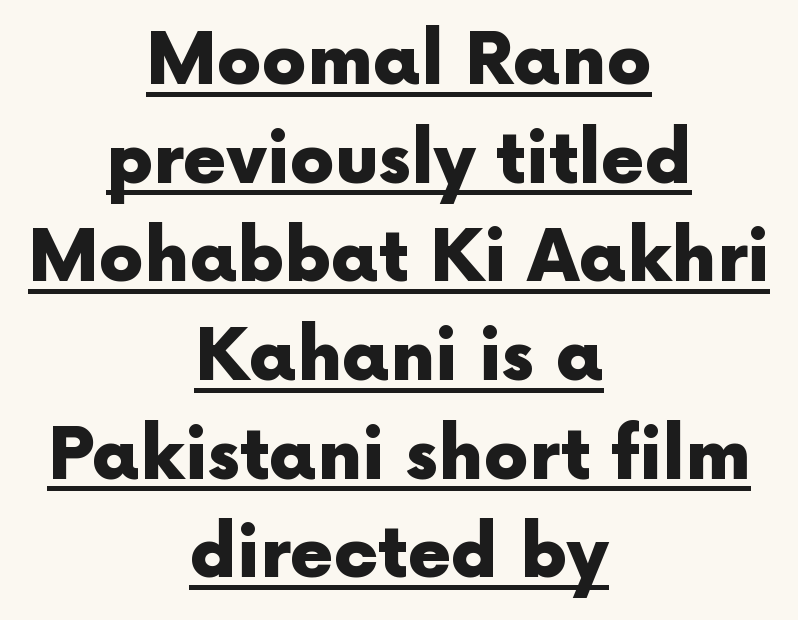
Q: Is the text bold? A: Yes.
Q: Is the text italic (slanted)? A: No, it is upright.
Q: Is the typeface a serif or a sans-serif typeface? A: Sans-serif.
Q: Is the text underlined? A: Yes.
Q: How is the paragraph aligned? A: Centered.
Q: Is the spacing between letters normal or unusually wide? A: Normal.
Q: Is the spacing between lines tight, normal or loose? A: Normal.
Q: Width (condensed, normal, or wide)? A: Normal.
Q: x-height? A: Medium.
Q: Monospaced? A: No.
